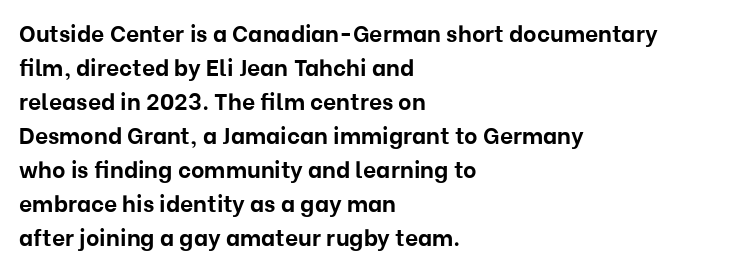
Q: Is the text bold? A: Yes.
Q: Is the text italic (slanted)? A: No, it is upright.
Q: Is the text underlined? A: No.
Q: How is the paragraph aligned? A: Left-aligned.
Q: Is the spacing between letters normal or unusually wide? A: Normal.
Q: Is the spacing between lines tight, normal or loose? A: Normal.
